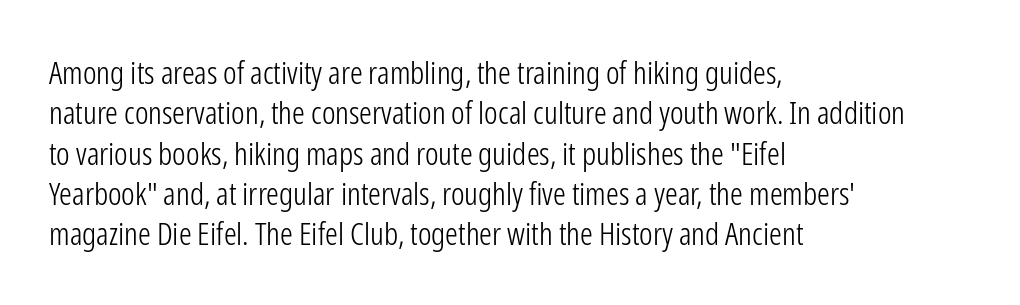
The image shows 32 px light, condensed sans-serif type, upright; set left-aligned, normal line spacing (1.26x), normal letter spacing, not underlined; low stroke contrast and a medium x-height.
